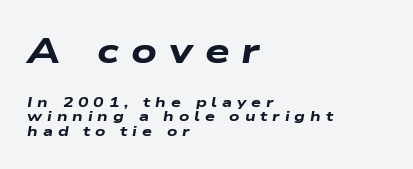
Q: Is the text bold? A: Yes.
Q: Is the text italic (slanted)? A: Yes, it leans right by about 9 degrees.
Q: Is the text underlined? A: No.
Q: How is the paragraph aligned? A: Left-aligned.
Q: Is the spacing between letters normal or unusually wide? A: Unusually wide.
Q: Is the spacing between lines tight, normal or loose? A: Tight.
Q: Which block of text is set in a larger size, the first (top) or the second (bottom)? A: The first (top) one.
Q: Width (condensed, normal, or wide)? A: Wide.
Q: Stroke contrast? A: Low.
Q: x-height? A: Medium.
Q: Monospaced? A: No.
